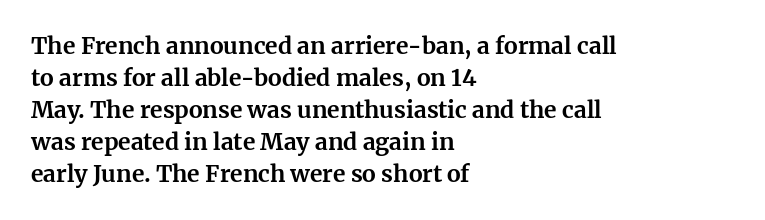
Compared with typical paragraphs, the rows here are spaced about the same. In terms of posture, this sample is upright. You'd pick this weight for a headline — it's a proper bold. Typeset ragged right — the left edge is the straight one.
